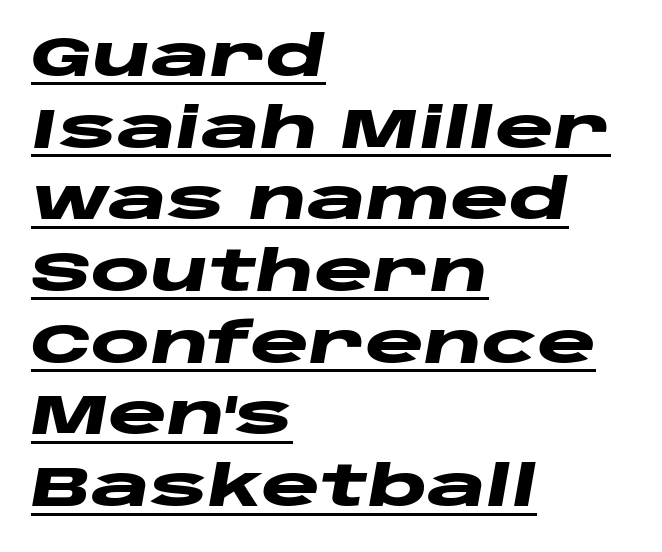
{"italic": "yes", "lean": "right", "slant_degrees": 10, "bold": "yes", "weight": "heavy", "width": "wide", "stroke_contrast": "low", "x_height": "large", "monospaced": "no", "underline": "yes", "align": "left", "line_spacing": "normal", "line_spacing_ratio": 1.28, "letter_spacing": "normal", "letter_spacing_em": 0.0, "glyph_px": 56}
